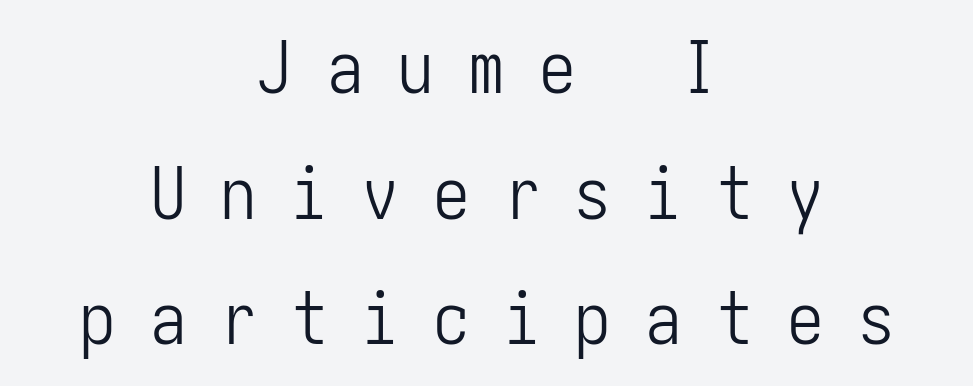
{"serif": "no", "italic": "no", "bold": "no", "weight": "light", "width": "condensed", "stroke_contrast": "low", "x_height": "medium", "underline": "no", "align": "center", "line_spacing_ratio": 1.72, "letter_spacing": "wide", "letter_spacing_em": 0.47, "glyph_px": 73}
